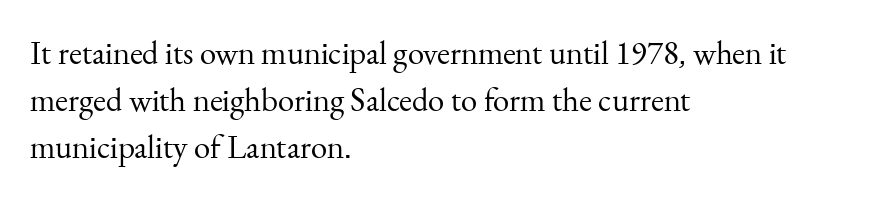
The image shows 33 px regular-weight serif type, upright; set left-aligned, normal line spacing (1.42x), normal letter spacing, not underlined; medium stroke contrast and a small x-height.
